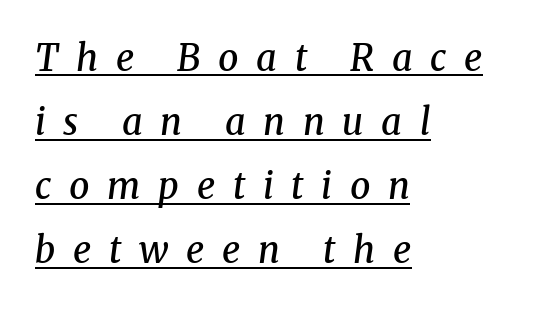
The image shows 36 px semibold serif type, italic (leaning right); set left-aligned, line spacing 1.78x, unusually wide letter spacing (+0.49 em), underlined; medium stroke contrast and a medium x-height.
